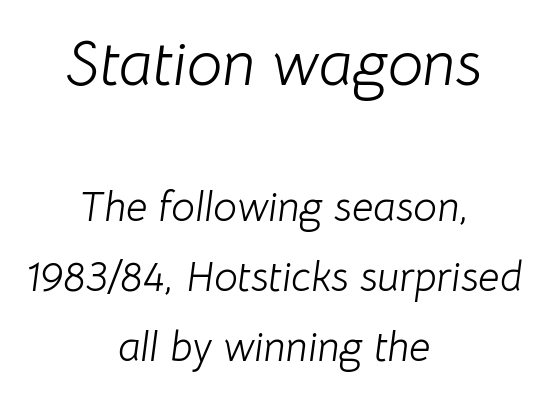
The image shows 63 px light type, italic (leaning right); set centered, normal line spacing (1.67x), normal letter spacing, not underlined; the first (top) block is 1.5x larger; low stroke contrast and a medium x-height.
